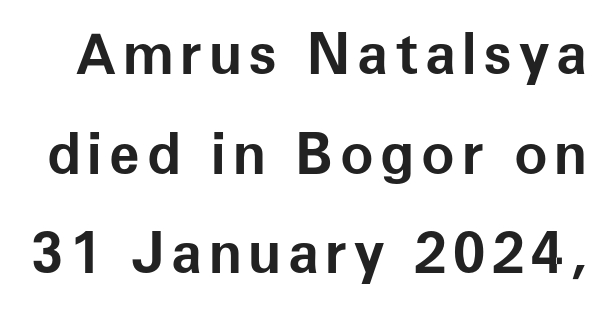
The string is rendered with underlining switched off. As a designer I'd log this as weight 700, bold. This sample uses a sans-serif face. Proportional: the letters do not fall into vertical columns.
